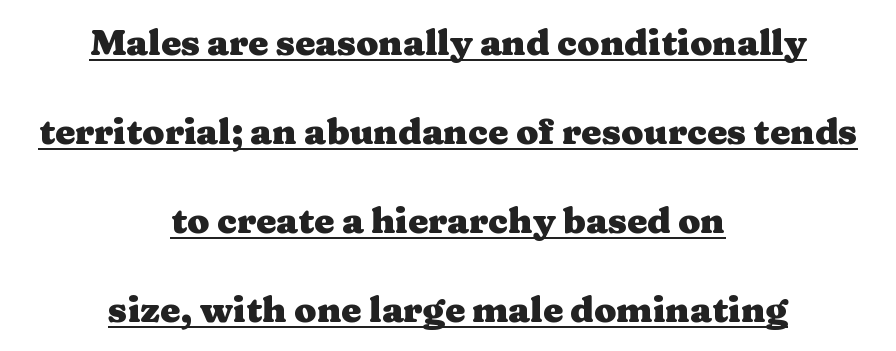
Is this a fixed-width face? No — the glyphs have proportional, varying widths. Typographic density is high because the face is bold. Regarding leading, the lines here are spaced well apart. The rendering uses the underline text-decoration. Observe the serifs anchoring each vertical stroke in this sample. Posture: vertical.
